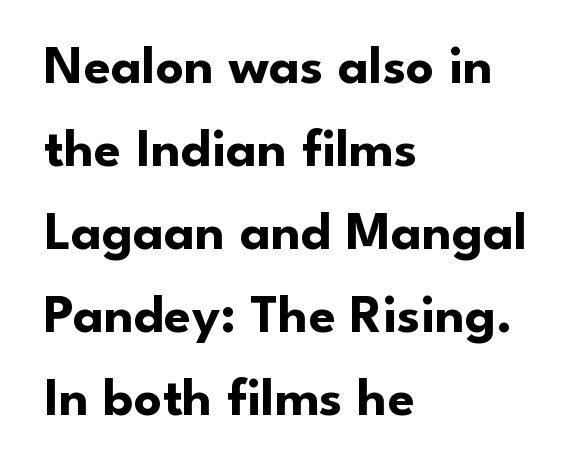
A typesetter would label this face a sans. The vertical gap from one line to the next is medium. Tracking value appears to be zero — textbook default spacing. Is this a fixed-width face? No — the glyphs have proportional, varying widths. Each line starts at the same left margin while the right side varies.
